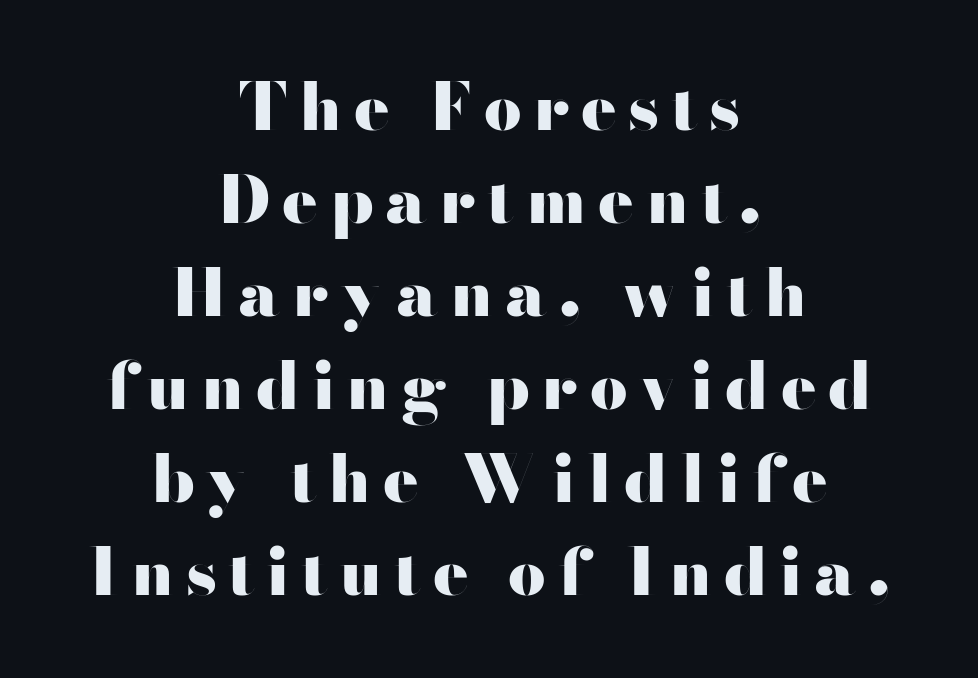
The image shows 66 px heavy, wide type, upright; set centered, normal line spacing (1.41x), not underlined; high stroke contrast and a small x-height.
